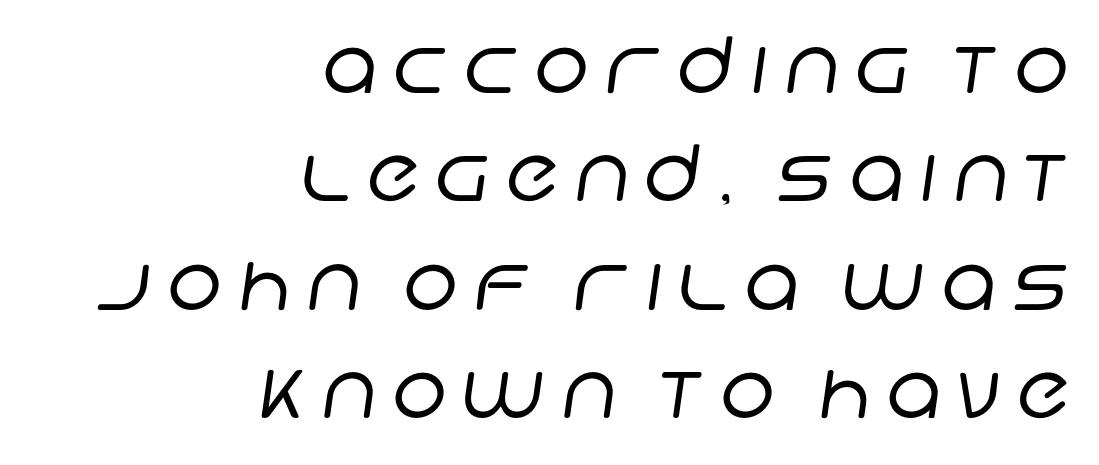
Inter-character spacing is expanded well beyond the font's built-in metrics. This sample has the flowing, uneven cadence of proportional lettering. Think standard paragraph weight, or any step lighter than that. Glance below the letters and you will spot only blank space. Regarding serifs, this sample does without them. In terms of leading, this rendering sits right in the middle.
